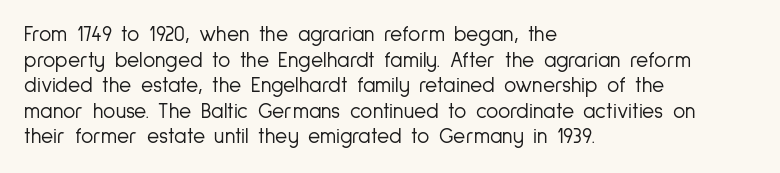
Q: Is the text bold? A: No.
Q: Is the text italic (slanted)? A: No, it is upright.
Q: Is the text underlined? A: No.
Q: How is the paragraph aligned? A: Left-aligned.
Q: Is the spacing between letters normal or unusually wide? A: Normal.
